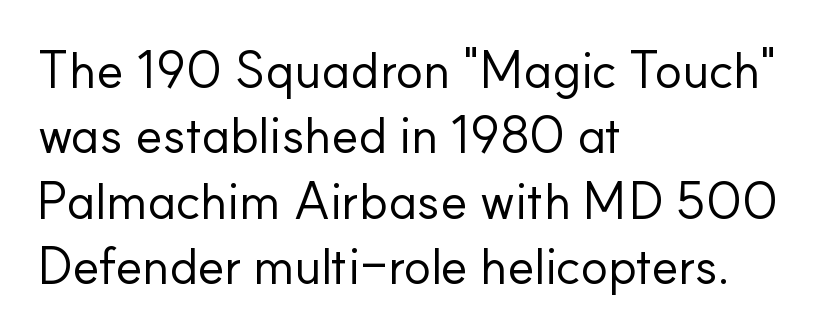
{"serif": "no", "italic": "no", "bold": "no", "weight": "regular", "width": "normal", "stroke_contrast": "low", "x_height": "small", "monospaced": "no", "underline": "no", "align": "left", "line_spacing": "normal", "line_spacing_ratio": 1.28, "letter_spacing": "normal", "letter_spacing_em": 0.0, "glyph_px": 51}
